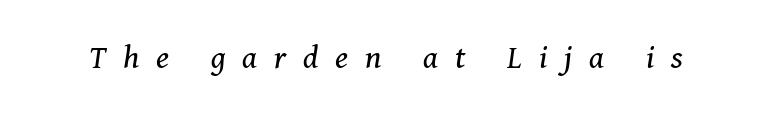
The whole block is typeset with a tilt. The space beneath each line is pristine and unruled. The line texture is sparse and dotted thanks to wide tracking. Varying glyph widths throughout — classic text-font behaviour. The letters carry serifs — small finishing strokes at the ends of their stems.
